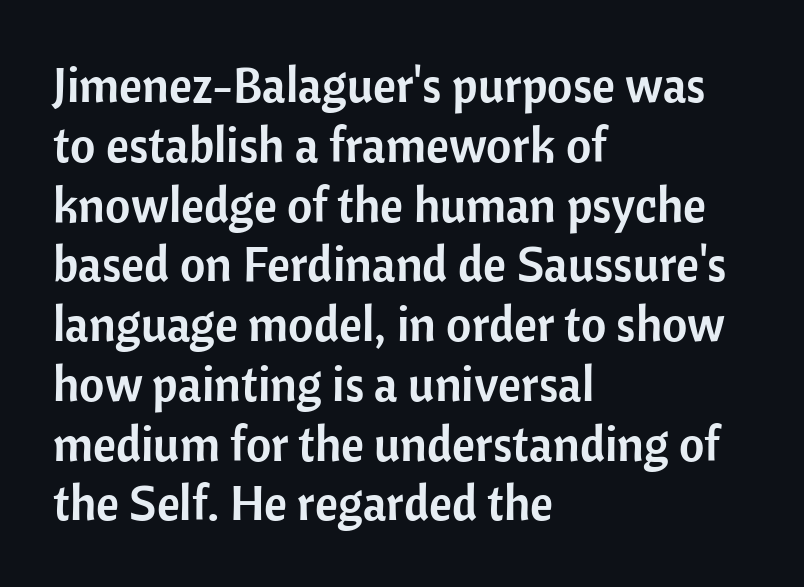
Q: Is the text italic (slanted)? A: No, it is upright.
Q: Is the typeface a serif or a sans-serif typeface? A: Sans-serif.
Q: Is the text underlined? A: No.
Q: How is the paragraph aligned? A: Left-aligned.
Q: Is the spacing between letters normal or unusually wide? A: Normal.
Q: Width (condensed, normal, or wide)? A: Normal.
Q: Stroke contrast? A: Low.
Q: x-height? A: Medium.
Q: Monospaced? A: No.
